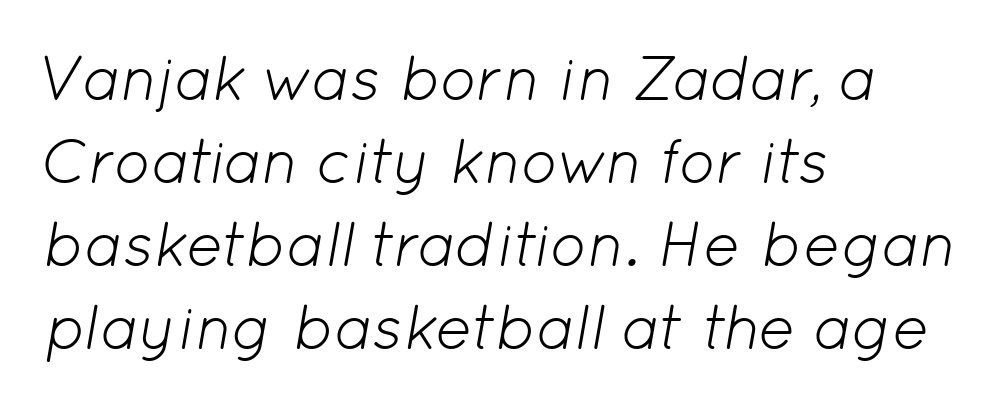
Q: Is the text bold? A: No.
Q: Is the text italic (slanted)? A: Yes, it leans right by about 12 degrees.
Q: Is the text underlined? A: No.
Q: How is the paragraph aligned? A: Left-aligned.
Q: Is the spacing between letters normal or unusually wide? A: Normal.
Q: Is the spacing between lines tight, normal or loose? A: Normal.
Q: Width (condensed, normal, or wide)? A: Normal.
Q: Stroke contrast? A: Low.
Q: x-height? A: Medium.
Q: Monospaced? A: No.
